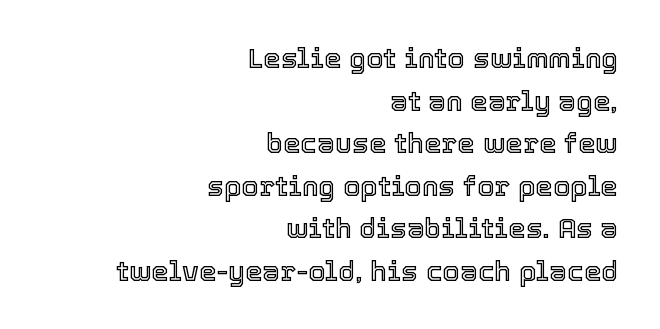
Is there any slant? The stems are plumb. Default kerning and tracking; the words read as compact shapes. Does the leading feel generous? No, just average. Plain, unruled lines of type.
